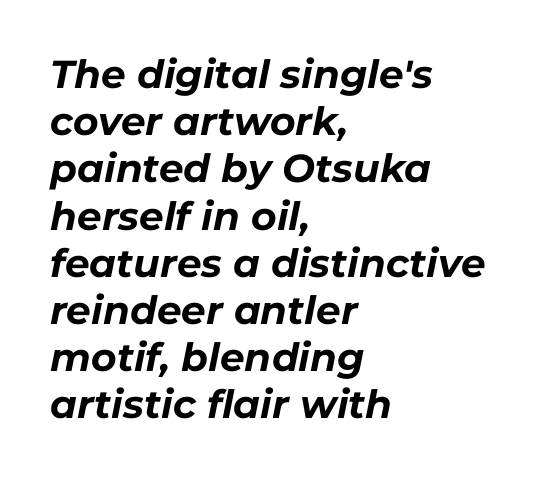
{"italic": "yes", "lean": "right", "slant_degrees": 11, "bold": "yes", "weight": "bold", "width": "normal", "stroke_contrast": "low", "x_height": "medium", "monospaced": "no", "underline": "no", "align": "left", "line_spacing_ratio": 1.21, "letter_spacing": "normal", "letter_spacing_em": 0.0, "glyph_px": 39}
